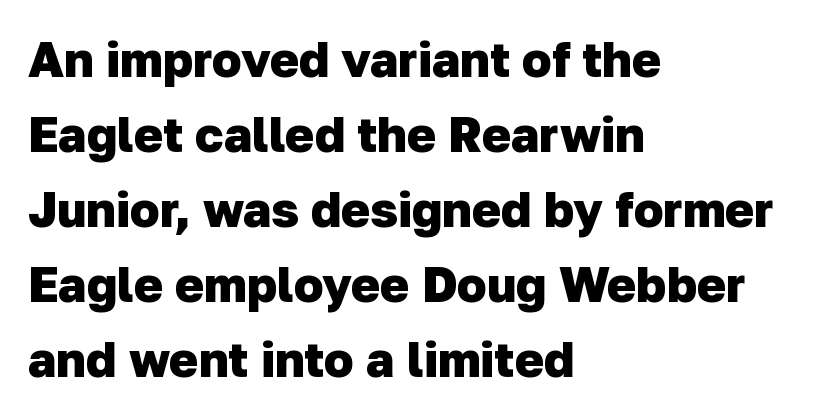
The image shows 49 px heavy sans-serif type; set left-aligned, normal line spacing (1.53x), normal letter spacing, not underlined; low stroke contrast and a medium x-height.
